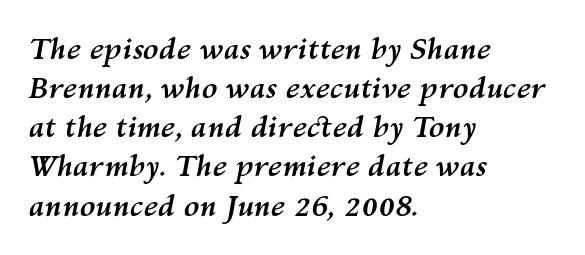
Think of a printed novel: that variable character pitch is what you see here. The block of text has a typical density, with ordinary space between rows. The passage is arranged the way most books set body copy — flush left. Look at the stroke-to-counter ratio: heavy, a bold. The letters sit at their default tracking, neither squeezed nor spread.
